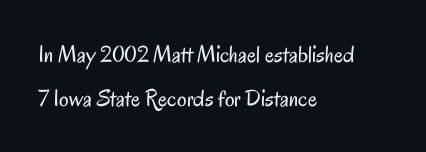
Stems here are at most as thick as an everyday book face. Style check: upright. The gaps between neighbouring characters are ordinary and unremarkable. Only glyphs here, with clear space below each row. Does the copy run flush right? No — it runs flush left.
